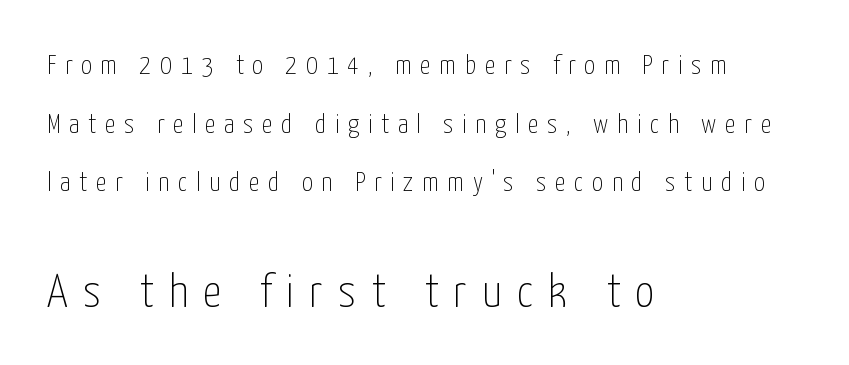
Weight class: somewhere from thin through regular. The face used here is proportionally spaced, like ordinary book or web type. Whoever set this made the second block the dominant, larger element. Note: no serifs on the glyphs. Has an underline been added? It has not. The line-height multiplier appears high, well above default.
